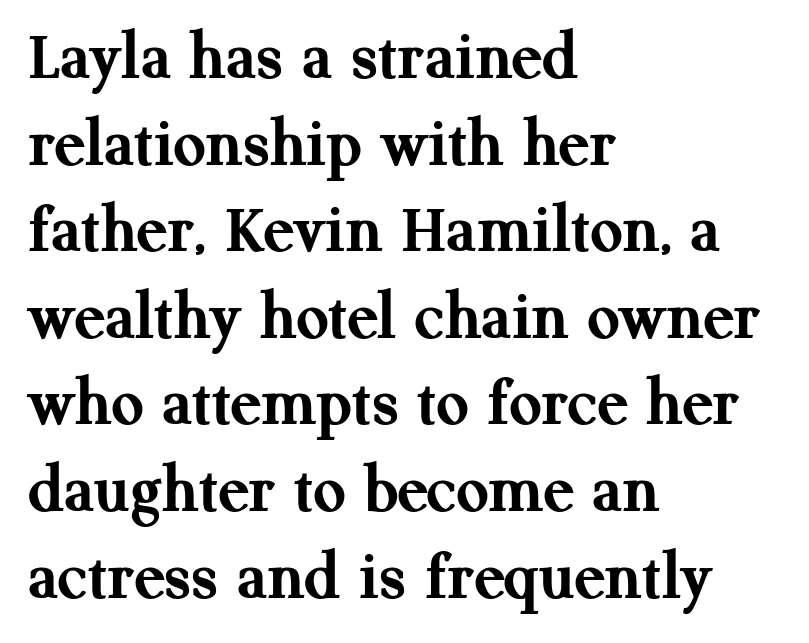
Q: Is the text bold? A: Yes.
Q: Is the text italic (slanted)? A: No, it is upright.
Q: Is the typeface a serif or a sans-serif typeface? A: Serif.
Q: Is the text underlined? A: No.
Q: How is the paragraph aligned? A: Left-aligned.
Q: Is the spacing between letters normal or unusually wide? A: Normal.
Q: Width (condensed, normal, or wide)? A: Normal.
Q: Stroke contrast? A: Medium.
Q: x-height? A: Medium.
Q: Monospaced? A: No.
